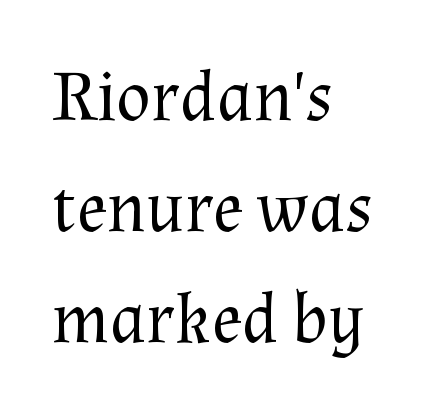
{"italic": "no", "bold": "no", "weight": "regular", "width": "normal", "stroke_contrast": "medium", "x_height": "medium", "monospaced": "no", "underline": "no", "align": "left", "line_spacing": "normal", "line_spacing_ratio": 1.54, "letter_spacing": "normal", "letter_spacing_em": 0.0, "glyph_px": 72}
